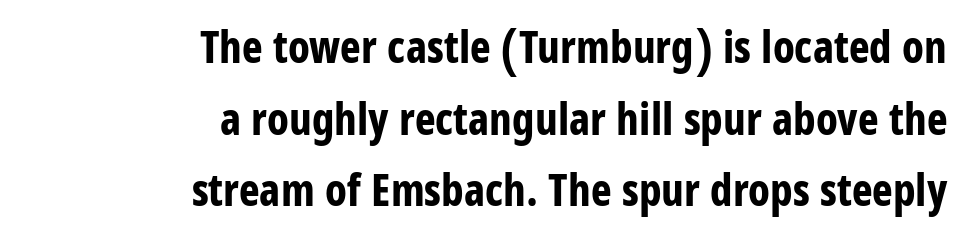
{"serif": "no", "italic": "no", "bold": "yes", "weight": "bold", "width": "condensed", "stroke_contrast": "low", "x_height": "large", "monospaced": "no", "underline": "no", "align": "right", "line_spacing": "normal", "line_spacing_ratio": 1.63, "letter_spacing": "normal", "letter_spacing_em": 0.0, "glyph_px": 44}
